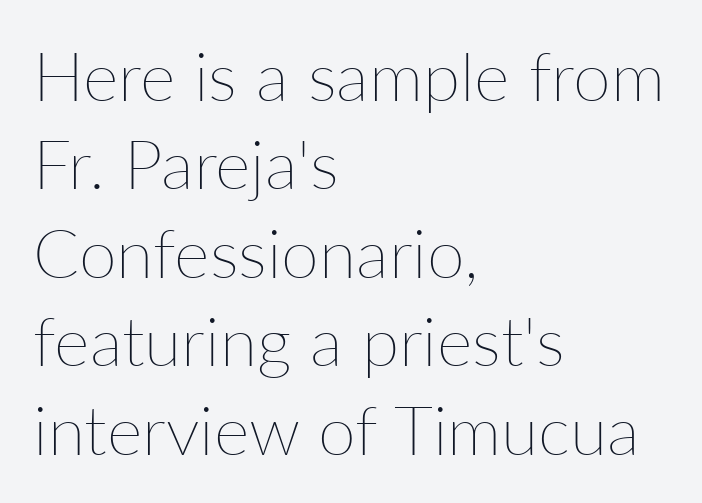
The passage shown is not bold in any degree. The area under the type is left untouched. This is roman type, the default non-slanted kind. There is no visible air inserted between adjacent glyphs. A typesetter would call this proportional, since set widths differ per character. The ragged edge is on the right, which tells us the setting is flush left.
